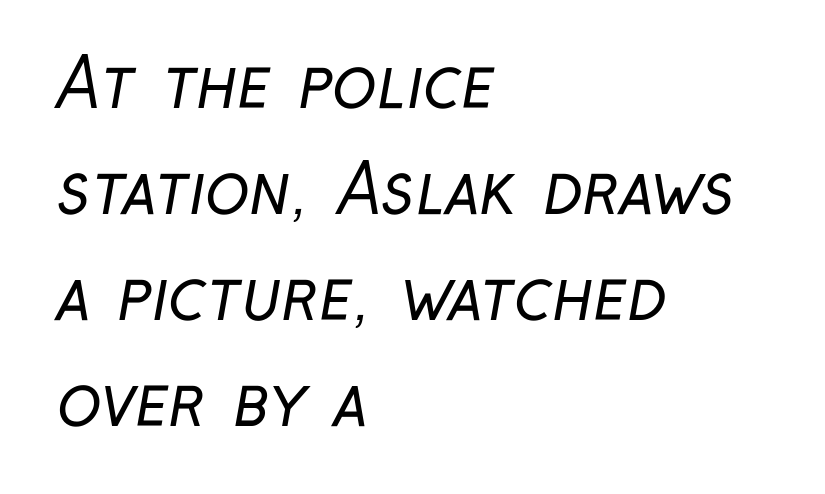
Q: Is the text bold? A: No.
Q: Is the typeface a serif or a sans-serif typeface? A: Sans-serif.
Q: Is the text underlined? A: No.
Q: How is the paragraph aligned? A: Left-aligned.
Q: Is the spacing between letters normal or unusually wide? A: Normal.
Q: Is the spacing between lines tight, normal or loose? A: Normal.
Q: Width (condensed, normal, or wide)? A: Condensed.
Q: Stroke contrast? A: Low.
Q: x-height? A: Medium.
Q: Monospaced? A: No.
